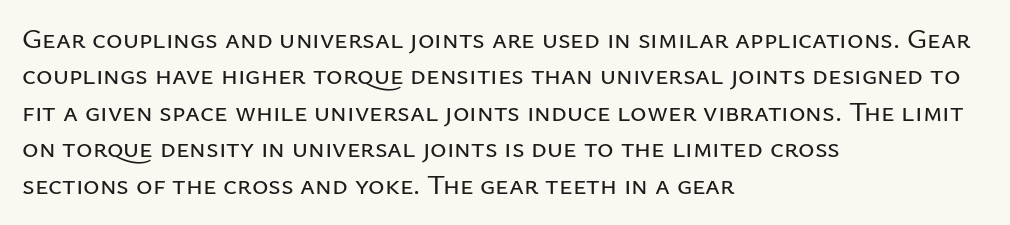
{"serif": "no", "italic": "no", "width": "normal", "stroke_contrast": "low", "x_height": "medium", "monospaced": "no", "underline": "no", "align": "left", "line_spacing": "normal", "line_spacing_ratio": 1.3, "letter_spacing": "normal", "letter_spacing_em": 0.0, "glyph_px": 28}
